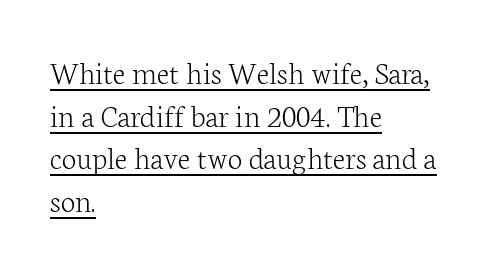
{"serif": "yes", "italic": "no", "bold": "no", "weight": "light", "width": "normal", "stroke_contrast": "low", "x_height": "medium", "monospaced": "no", "underline": "yes", "align": "left", "line_spacing": "normal", "line_spacing_ratio": 1.29, "letter_spacing": "normal", "letter_spacing_em": 0.0, "glyph_px": 33}
